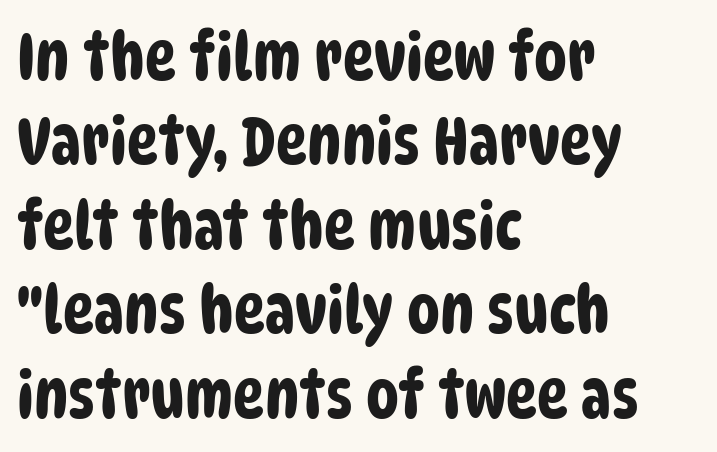
Type style note: lacks serifs. A typesetter would call this proportional, since set widths differ per character. Casual observation: everything's shoved over to the left. The foot of each line stays bare and open. Leading: standard.
